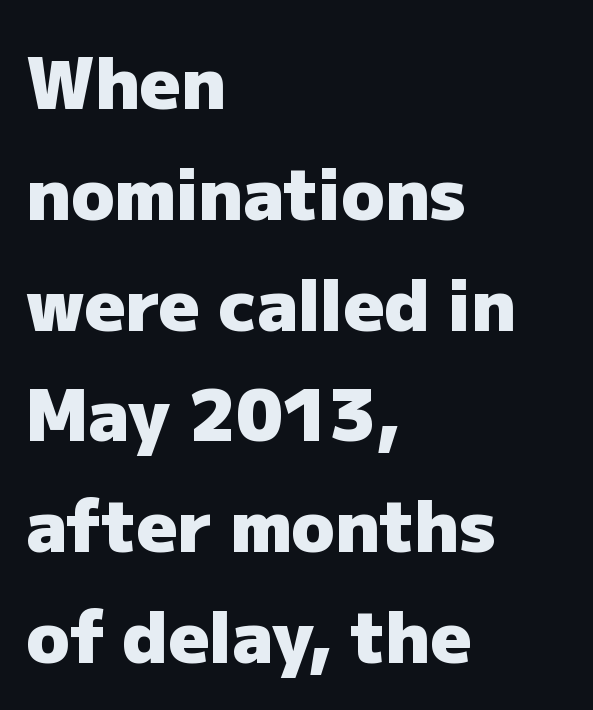
Q: Is the text bold? A: Yes.
Q: Is the text italic (slanted)? A: No, it is upright.
Q: Is the typeface a serif or a sans-serif typeface? A: Sans-serif.
Q: Is the text underlined? A: No.
Q: How is the paragraph aligned? A: Left-aligned.
Q: Is the spacing between letters normal or unusually wide? A: Normal.
Q: Is the spacing between lines tight, normal or loose? A: Normal.
Q: Width (condensed, normal, or wide)? A: Normal.
Q: Stroke contrast? A: Low.
Q: x-height? A: Medium.
Q: Monospaced? A: No.
